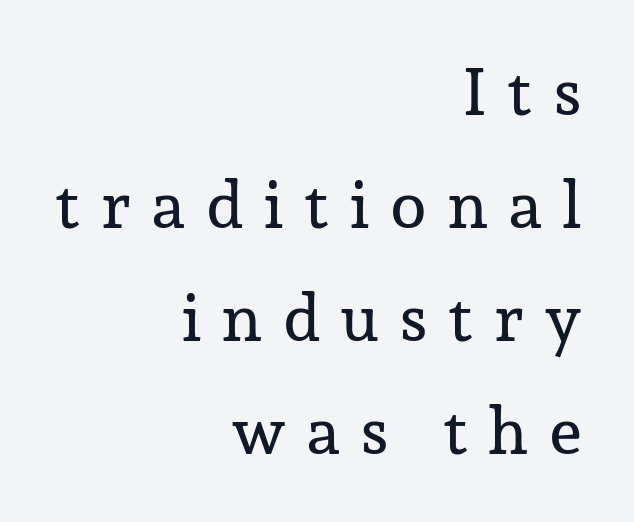
Q: Is the text italic (slanted)? A: No, it is upright.
Q: Is the typeface a serif or a sans-serif typeface? A: Serif.
Q: Is the text underlined? A: No.
Q: How is the paragraph aligned? A: Right-aligned.
Q: Is the spacing between letters normal or unusually wide? A: Unusually wide.
Q: Width (condensed, normal, or wide)? A: Normal.
Q: Stroke contrast? A: Low.
Q: x-height? A: Medium.
Q: Monospaced? A: No.
